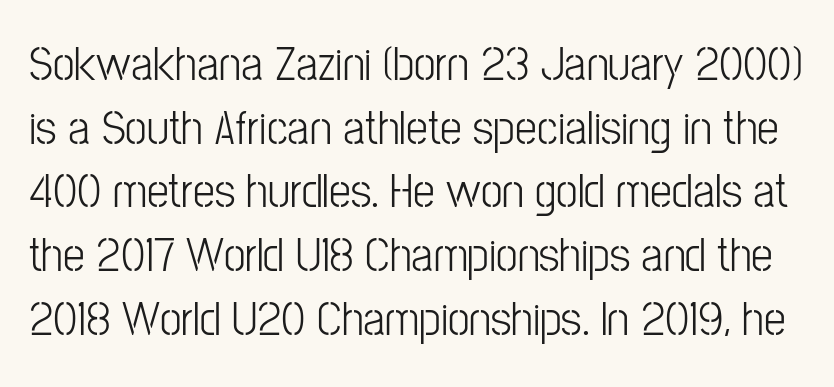
The image shows 49 px light, condensed sans-serif type, upright; set normal line spacing (1.3x), normal letter spacing, not underlined; low stroke contrast and a medium x-height.
